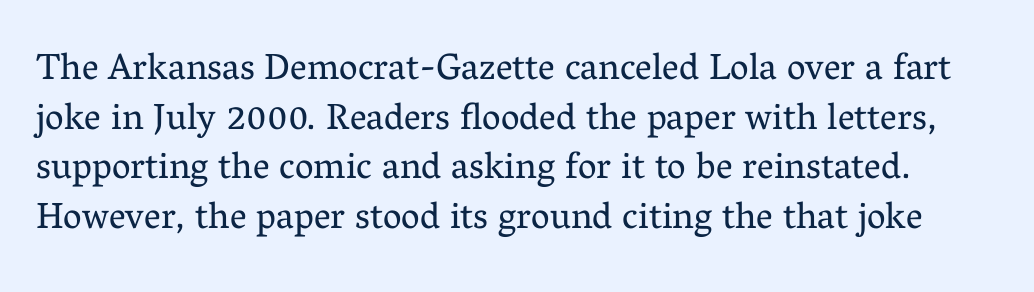
{"serif": "yes", "italic": "no", "bold": "no", "weight": "regular", "width": "normal", "stroke_contrast": "medium", "x_height": "medium", "monospaced": "no", "underline": "no", "line_spacing": "normal", "line_spacing_ratio": 1.34, "letter_spacing": "normal", "letter_spacing_em": 0.0, "glyph_px": 37}
